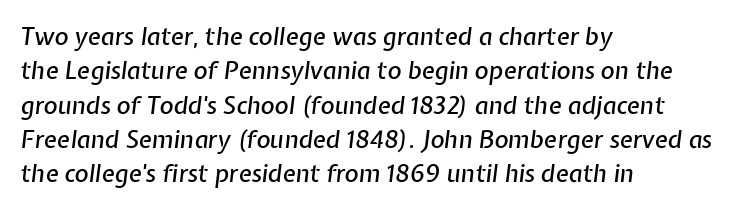
{"italic": "yes", "lean": "right", "slant_degrees": 7, "underline": "no", "align": "left", "line_spacing": "normal", "line_spacing_ratio": 1.43, "letter_spacing": "normal", "letter_spacing_em": 0.0, "glyph_px": 24}
